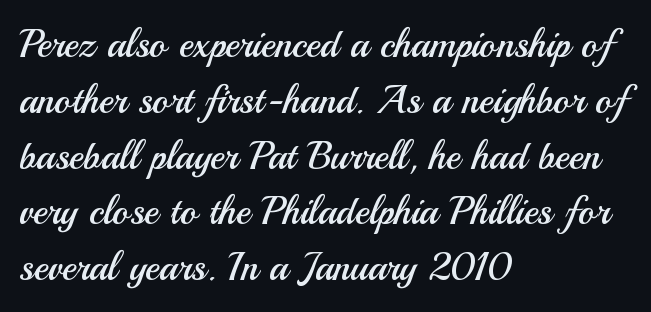
The image shows 39 px regular-weight sans-serif type; set left-aligned, normal line spacing (1.43x), normal letter spacing, not underlined; medium stroke contrast and a small x-height.
